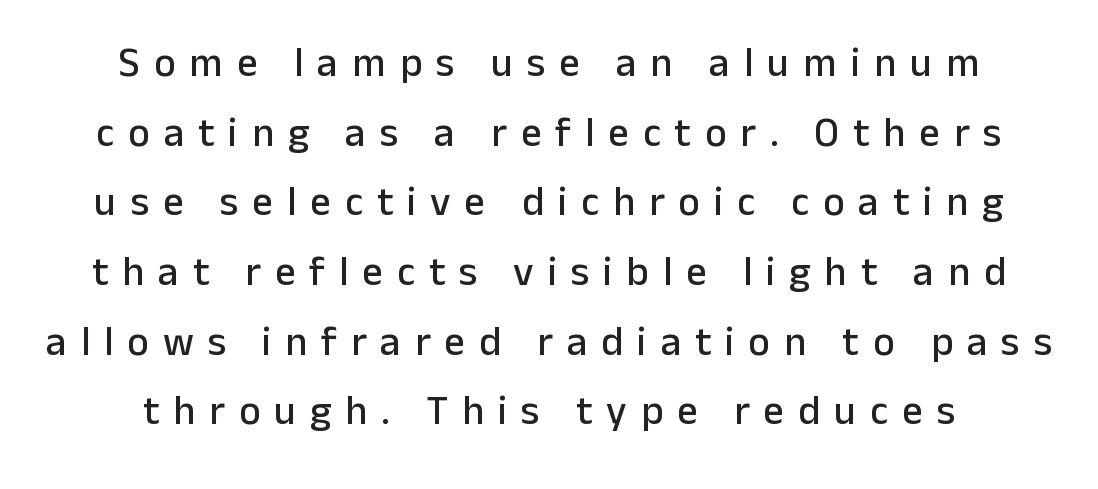
Q: Is the text italic (slanted)? A: No, it is upright.
Q: Is the typeface a serif or a sans-serif typeface? A: Sans-serif.
Q: Is the text underlined? A: No.
Q: How is the paragraph aligned? A: Centered.
Q: Is the spacing between letters normal or unusually wide? A: Unusually wide.
Q: Is the spacing between lines tight, normal or loose? A: Normal.
Q: Width (condensed, normal, or wide)? A: Normal.
Q: Stroke contrast? A: Low.
Q: x-height? A: Medium.
Q: Monospaced? A: No.
